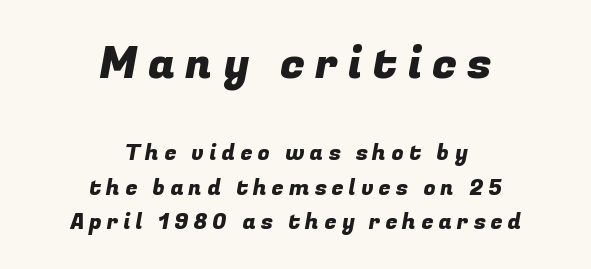
{"serif": "no", "width": "normal", "stroke_contrast": "low", "x_height": "medium", "monospaced": "no", "underline": "no", "align": "center", "line_spacing": "normal", "line_spacing_ratio": 1.56, "letter_spacing": "wide", "letter_spacing_em": 0.23, "larger_block": "first", "size_ratio": 2.05, "glyph_px": 45}
